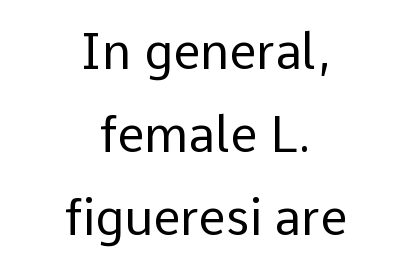
The image shows 49 px regular-weight sans-serif type, upright; set centered, normal line spacing (1.69x), normal letter spacing, not underlined; low stroke contrast and a medium x-height.
